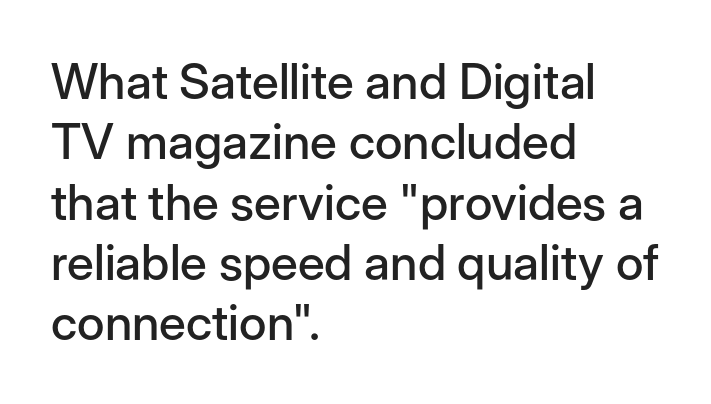
The image shows 49 px sans-serif type, upright; set left-aligned, line spacing 1.23x, normal letter spacing, not underlined; low stroke contrast and a medium x-height.
